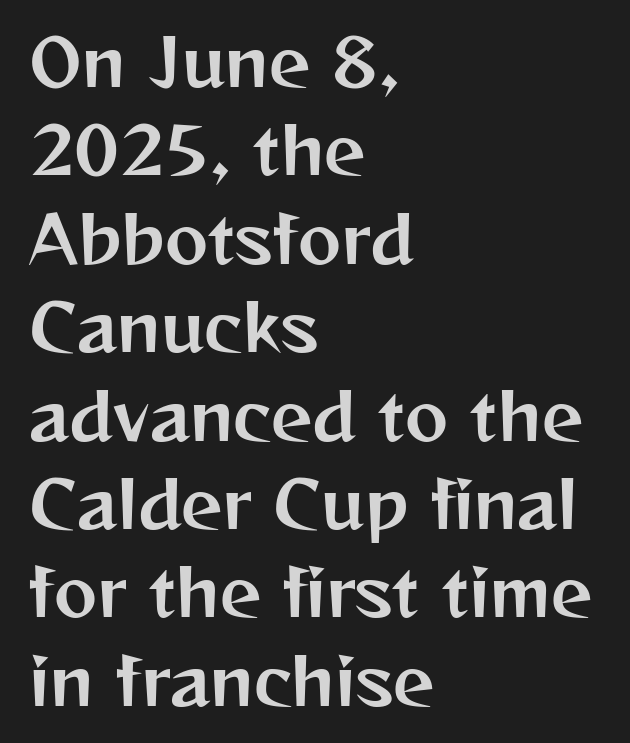
Q: Is the text italic (slanted)? A: No, it is upright.
Q: Is the typeface a serif or a sans-serif typeface? A: Sans-serif.
Q: Is the text underlined? A: No.
Q: How is the paragraph aligned? A: Left-aligned.
Q: Is the spacing between letters normal or unusually wide? A: Normal.
Q: Is the spacing between lines tight, normal or loose? A: Normal.
Q: Width (condensed, normal, or wide)? A: Normal.
Q: Stroke contrast? A: Medium.
Q: x-height? A: Medium.
Q: Monospaced? A: No.
